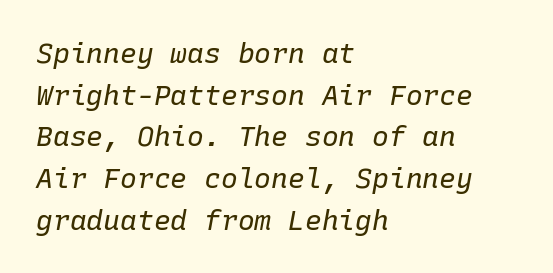
Q: Is the text bold? A: No.
Q: Is the text italic (slanted)? A: Yes, it leans right by about 10 degrees.
Q: Is the text underlined? A: No.
Q: How is the paragraph aligned? A: Left-aligned.
Q: Is the spacing between letters normal or unusually wide? A: Normal.
Q: Is the spacing between lines tight, normal or loose? A: Normal.
Q: Width (condensed, normal, or wide)? A: Normal.
Q: Stroke contrast? A: Low.
Q: x-height? A: Medium.
Q: Monospaced? A: Yes.
